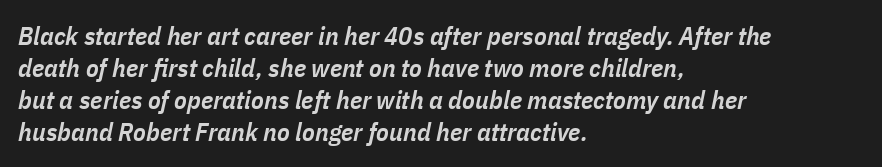
Typesetter's note: demi weight, one step under bold. Does extra space separate the letters? No, they use regular spacing. Any mark beneath the type? The region is blank. These lines were composed using italics. Caption: multi-line text, flush left, ragged right.
